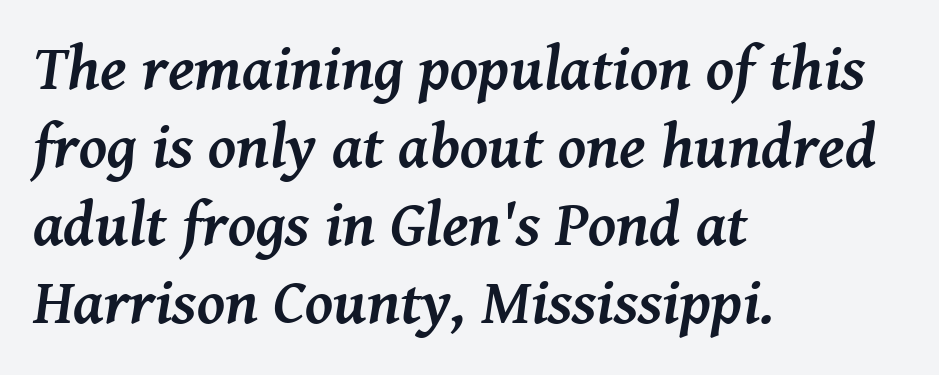
Q: Is the text bold? A: Yes.
Q: Is the text italic (slanted)? A: Yes, it leans right by about 8 degrees.
Q: Is the typeface a serif or a sans-serif typeface? A: Serif.
Q: Is the text underlined? A: No.
Q: How is the paragraph aligned? A: Left-aligned.
Q: Is the spacing between letters normal or unusually wide? A: Normal.
Q: Width (condensed, normal, or wide)? A: Normal.
Q: Stroke contrast? A: Medium.
Q: x-height? A: Medium.
Q: Monospaced? A: No.
